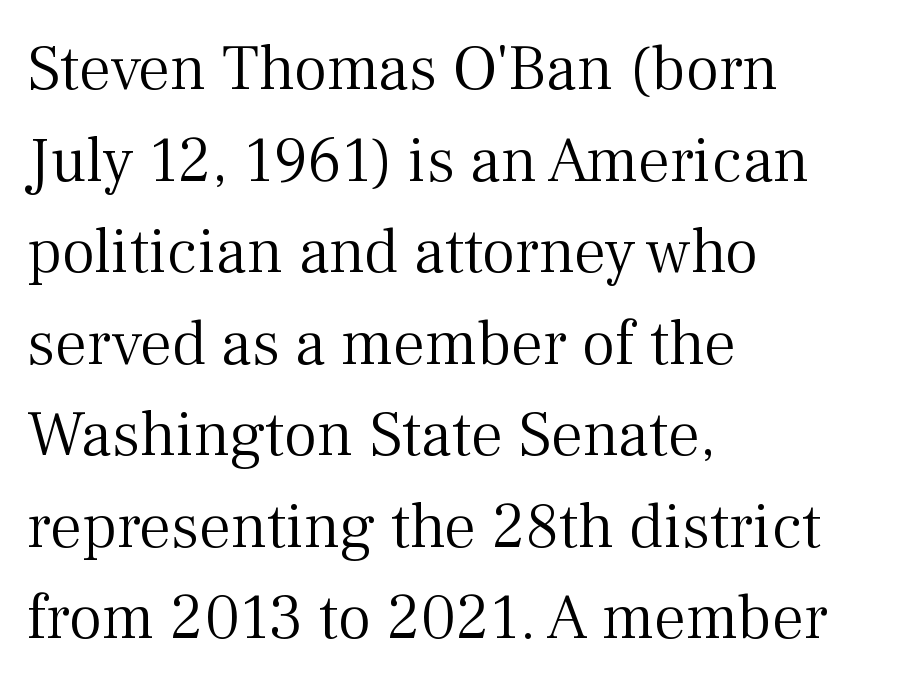
{"serif": "yes", "italic": "no", "bold": "no", "weight": "light", "width": "normal", "stroke_contrast": "medium", "x_height": "medium", "monospaced": "no", "underline": "no", "align": "left", "line_spacing": "normal", "line_spacing_ratio": 1.43, "letter_spacing": "normal", "letter_spacing_em": 0.0, "glyph_px": 64}
